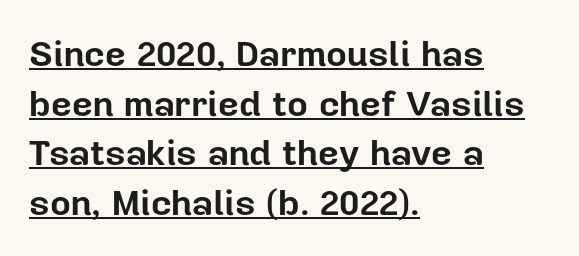
If you drew a ruler down the left edge, every line would touch it. These words are printed bold, with thick strokes throughout. It's the straight-up-and-down kind of type. Default kerning and tracking; the words read as compact shapes.
